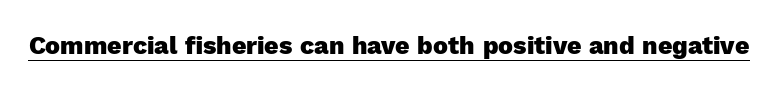
The face used here appears with an underline applied. Nope, not italic — everything's standing straight. This is heavy type, rendered in bold. Nobody touched the tracking dial on this one.
